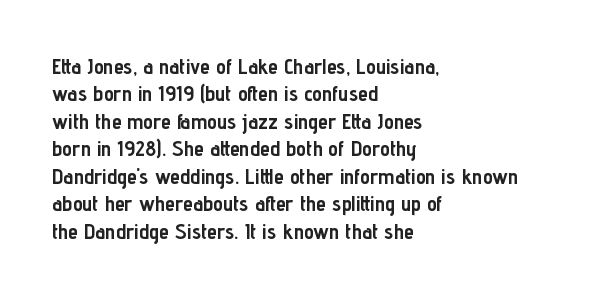
Q: Is the text bold? A: Yes.
Q: Is the text italic (slanted)? A: No, it is upright.
Q: Is the text underlined? A: No.
Q: How is the paragraph aligned? A: Left-aligned.
Q: Is the spacing between letters normal or unusually wide? A: Normal.
Q: Is the spacing between lines tight, normal or loose? A: Normal.
